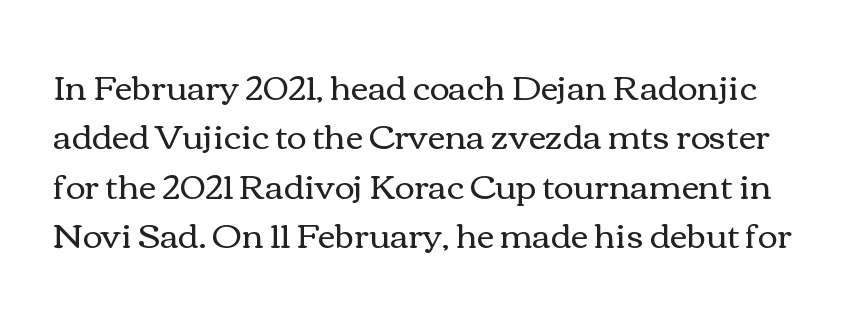
The image shows 34 px regular-weight, wide type, upright; set normal line spacing (1.45x), normal letter spacing, not underlined; a medium x-height.
